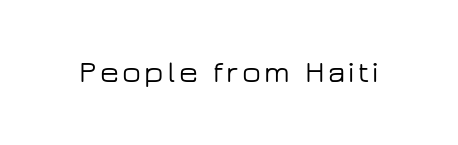
Ordinary non-slanted type is in use. Note the varied advance widths — an 'i' is clearly narrower than an 'm'. Grotesque or geometric, the face here clearly has no serifs. Plain, unruled lines of type.
